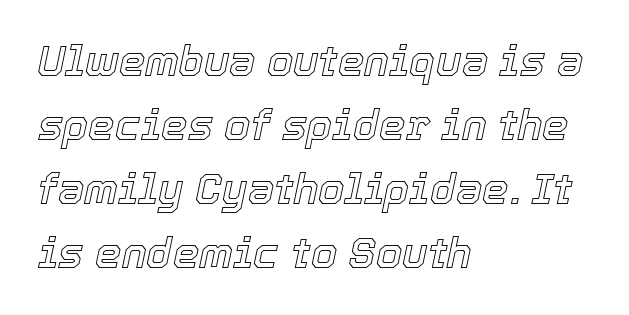
Left-aligned paragraph, ragged on the right. The passage shown stacks its lines at a standard gap. Think of a printed novel: that variable character pitch is what you see here. Descender tails drop into unmarked territory. The face used here is rendered with its standard letterfit.
